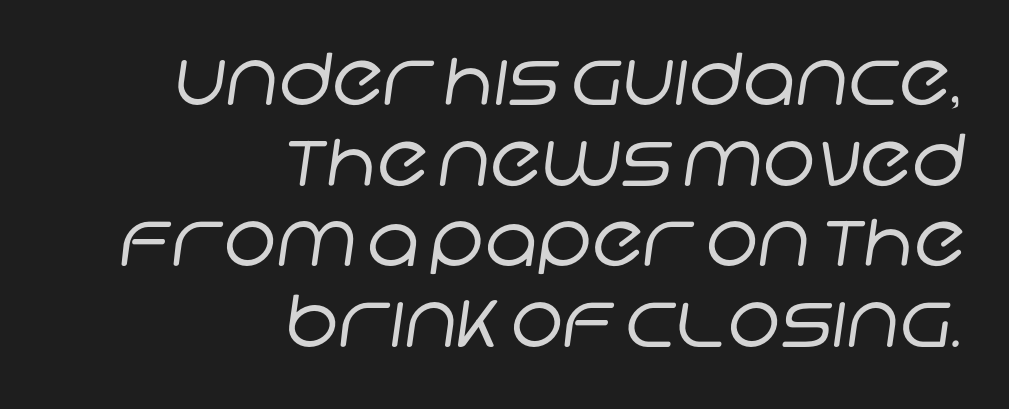
{"serif": "no", "bold": "no", "weight": "regular", "width": "normal", "stroke_contrast": "low", "x_height": "large", "monospaced": "no", "underline": "no", "align": "right", "line_spacing": "tight", "line_spacing_ratio": 1.12, "letter_spacing": "normal", "letter_spacing_em": 0.0, "glyph_px": 72}
